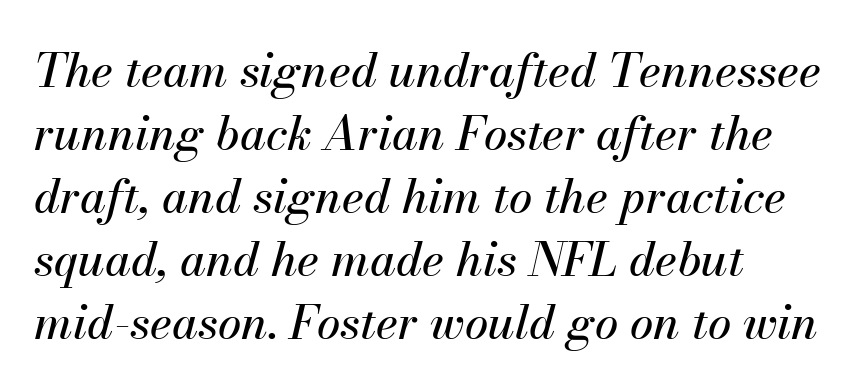
The rendering anchors every line to the left-hand side. Each row of text sits above clean, open space. The typography opts for an oblique posture over an upright one. The rendering uses natural spacing where letterforms have individual widths. The horizontal fit of the characters is conventional and even.
